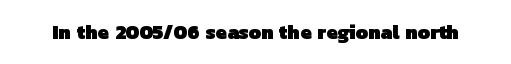
Standard letterfit; no display-style spreading of the glyphs. Plenty of ink on the page — the face is bold. The string is rendered with underlining switched off.
